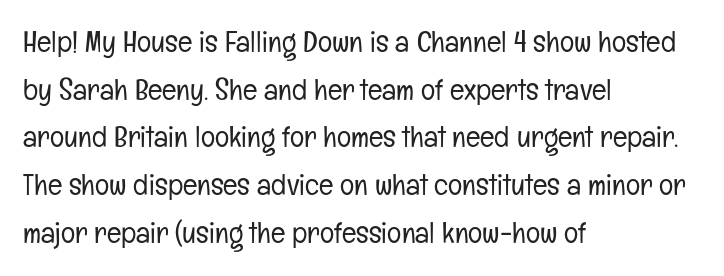
Style check: upright. The passage shown is typed in a proportional face where columns would drift. Regarding serifs, this sample does without them. The lines in this sample share a left origin and differ only in where they stop. This reads as an unemphasized weight, regular at the heaviest. Successive baselines arrive at the customary interval.
